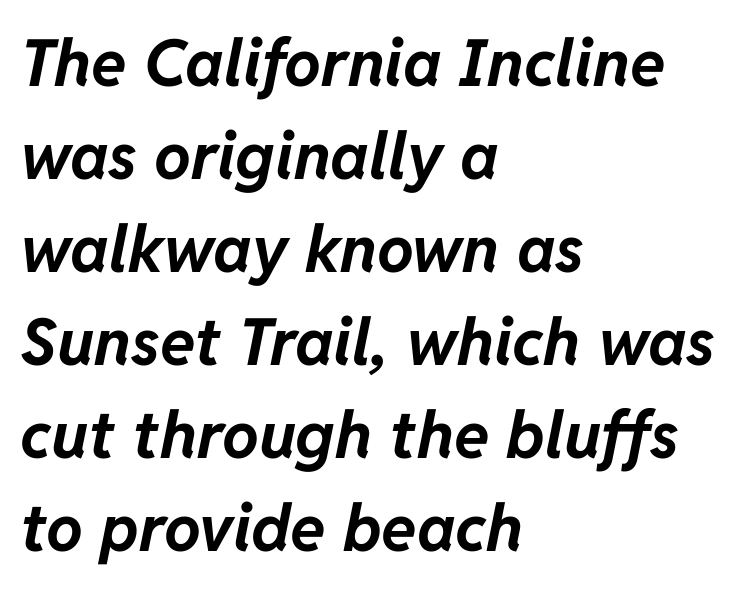
Casual observation: everything's shoved over to the left. The passage shown is typed in a proportional face where columns would drift. Is the type slanted? Yes — the strokes lean at a clear angle. Tracking here is standard; glyphs follow each other at the usual distance. A dark, heavy texture on the line: the type is bold. Reading down the column, the eye jumps a familiar distance to each next line.
